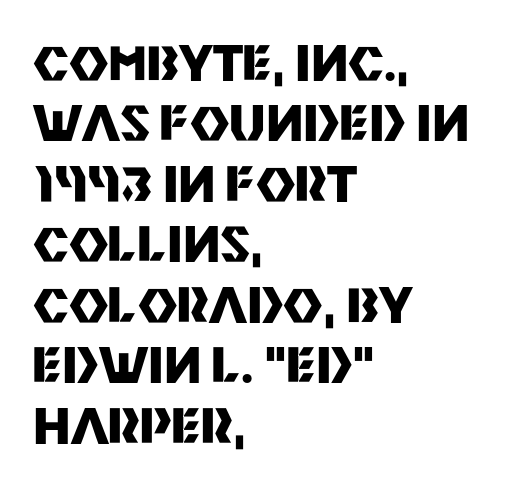
The image shows 48 px heavy sans-serif type, upright; set left-aligned, normal line spacing (1.26x), normal letter spacing, not underlined; medium stroke contrast and a large x-height.
